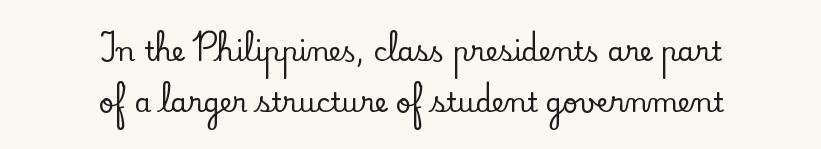
{"italic": "no", "underline": "no", "align": "center", "line_spacing_ratio": 1.89, "letter_spacing": "normal", "letter_spacing_em": 0.0, "glyph_px": 27}
